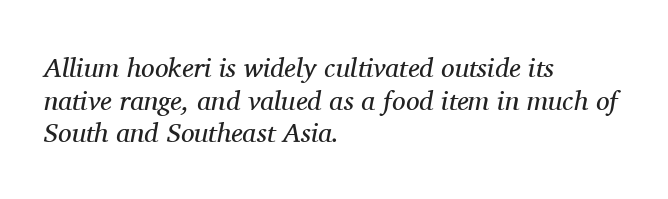
Every row of glyphs begins at an identical x-position on the left. Emphasis-style slanted type is in use. The glyphs are unaccompanied by any horizontal stroke below them. No extra ink here — the face is not bold. The passage shown has conventional tracking throughout.
